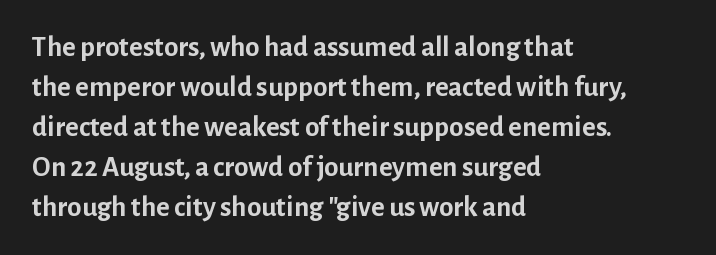
Q: Is the text bold? A: Yes.
Q: Is the text italic (slanted)? A: No, it is upright.
Q: Is the typeface a serif or a sans-serif typeface? A: Sans-serif.
Q: Is the text underlined? A: No.
Q: How is the paragraph aligned? A: Left-aligned.
Q: Is the spacing between letters normal or unusually wide? A: Normal.
Q: Is the spacing between lines tight, normal or loose? A: Normal.
Q: Width (condensed, normal, or wide)? A: Normal.
Q: Stroke contrast? A: Low.
Q: x-height? A: Medium.
Q: Monospaced? A: No.
